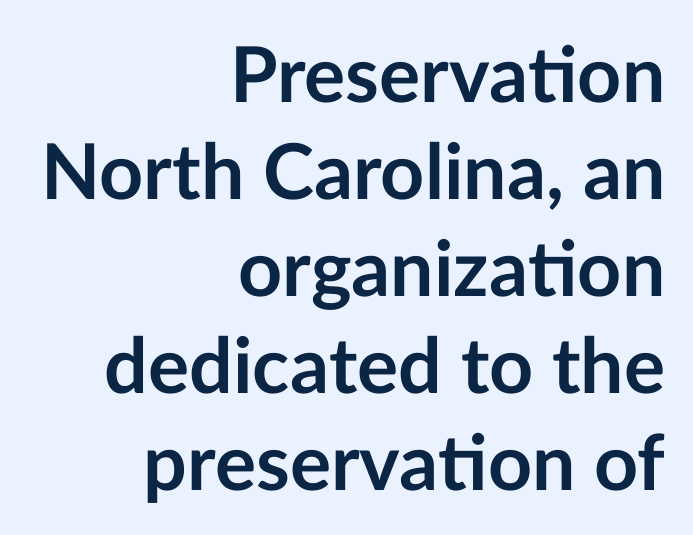
{"serif": "no", "italic": "no", "bold": "yes", "weight": "semibold", "width": "normal", "stroke_contrast": "low", "x_height": "medium", "monospaced": "no", "underline": "no", "align": "right", "line_spacing": "normal", "line_spacing_ratio": 1.26, "letter_spacing": "normal", "letter_spacing_em": 0.0, "glyph_px": 77}
